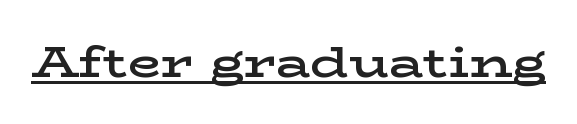
The image shows 43 px semibold, wide serif type, upright; set normal letter spacing, underlined; low stroke contrast and a medium x-height.
